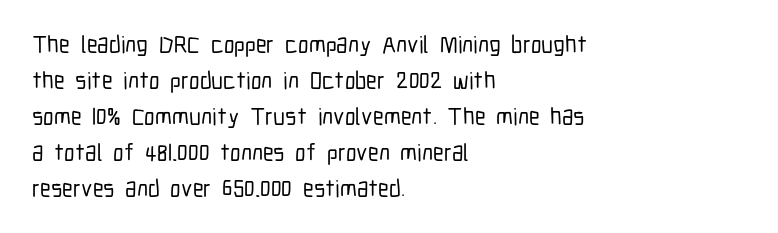
Q: Is the text italic (slanted)? A: No, it is upright.
Q: Is the text underlined? A: No.
Q: How is the paragraph aligned? A: Left-aligned.
Q: Is the spacing between letters normal or unusually wide? A: Normal.
Q: Is the spacing between lines tight, normal or loose? A: Normal.
